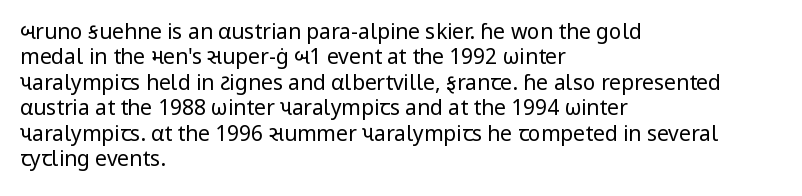
A bare baseline throughout the passage. Line beginnings align vertically; line endings do not. This sample uses plain, unmodified letter spacing. Posture: straight, roman, zero tilt. Is this a heavy cut? Hardly; it is regular or lighter.
